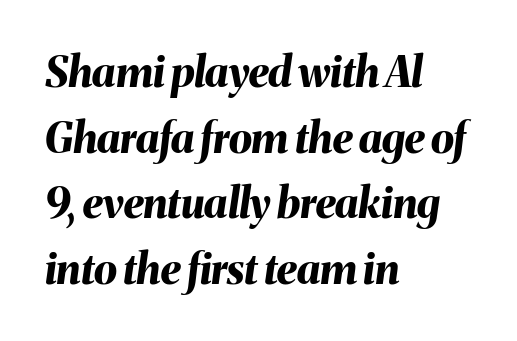
{"italic": "yes", "lean": "right", "slant_degrees": 8, "bold": "yes", "weight": "bold", "width": "normal", "stroke_contrast": "medium", "x_height": "medium", "monospaced": "no", "underline": "no", "align": "left", "line_spacing": "normal", "line_spacing_ratio": 1.56, "letter_spacing": "normal", "letter_spacing_em": 0.0, "glyph_px": 42}
